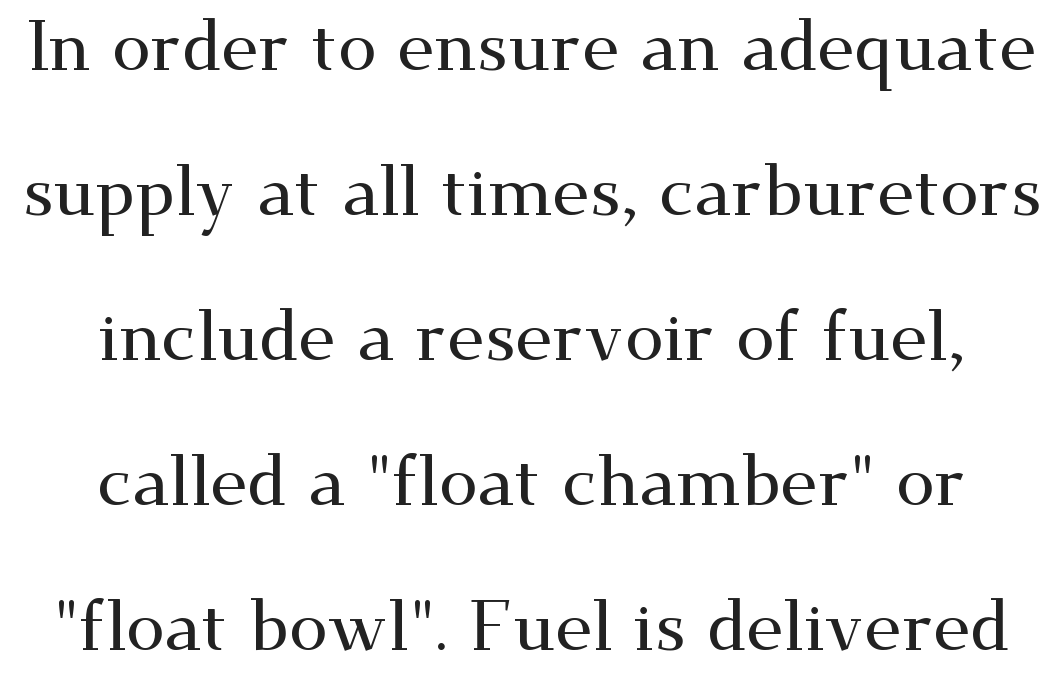
The type sits square on the baseline with zero lean. These lines stand farther apart than default settings would place them. A clean baseline with only descenders dipping below it. Small tapered or slab feet sit at the stroke ends, so this counts as serif. Proportional: the letters do not fall into vertical columns. Compared with typical body copy, the letter spacing here is the same.
